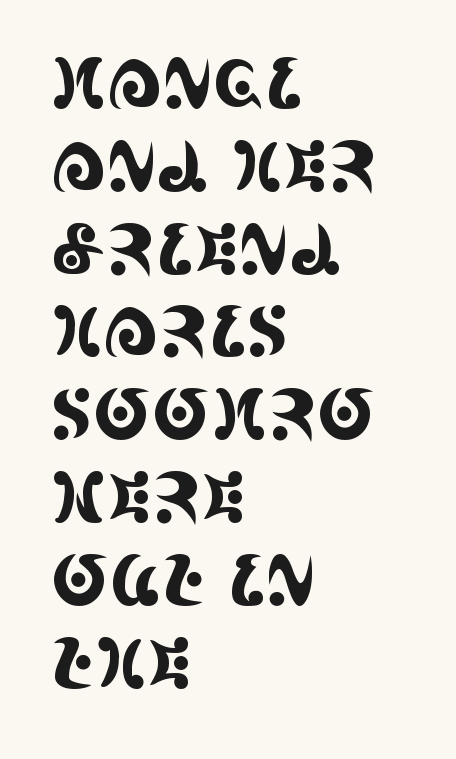
{"serif": "yes", "italic": "no", "width": "condensed", "x_height": "large", "monospaced": "no", "underline": "no", "align": "left", "line_spacing_ratio": 1.2, "letter_spacing": "normal", "letter_spacing_em": 0.0, "glyph_px": 69}
